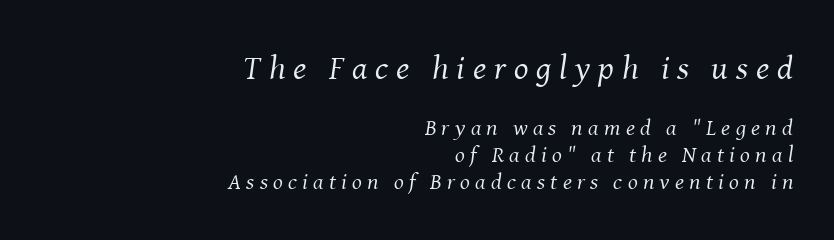
The baseline area is clear. Classification — serif. Substantial extra tracking has been applied to these lines. Bold? No — there's no thickening of the strokes.
